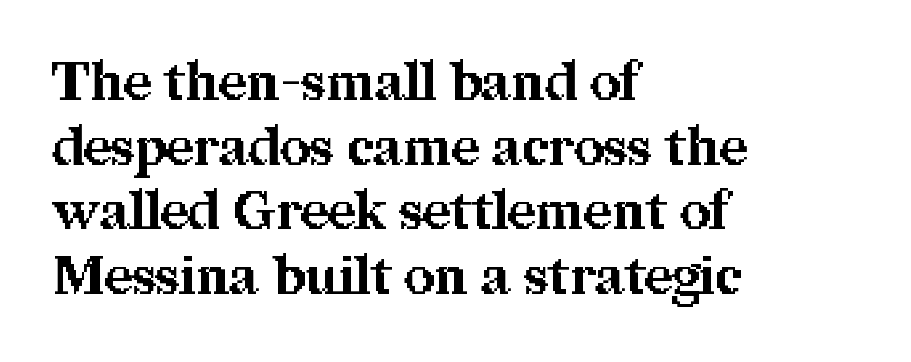
The area under the type is left untouched. What stands out about the letter spacing? Nothing — it is the standard amount. Look at the bottom of the vertical strokes: they flare into serifs here. The text block is weighted toward the left margin, trailing off unevenly rightward.
